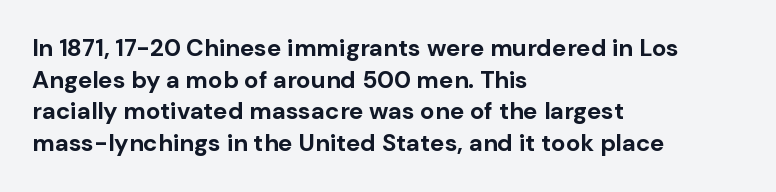
The image shows 24 px bold type, upright; set left-aligned, normal line spacing (1.32x), normal letter spacing, not underlined.
